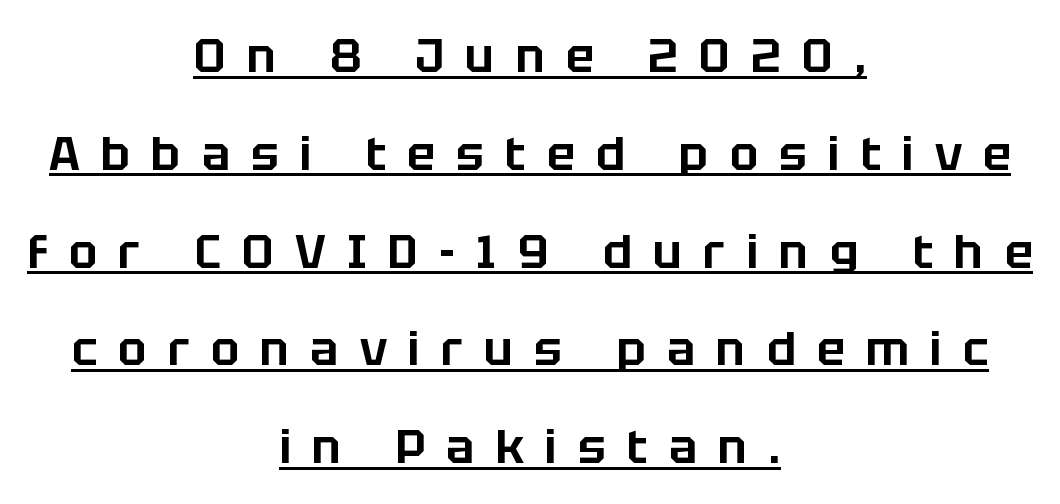
The image shows 47 px sans-serif type, upright; set centered, loose line spacing (2.08x), unusually wide letter spacing (+0.45 em), underlined; low stroke contrast and a large x-height.
